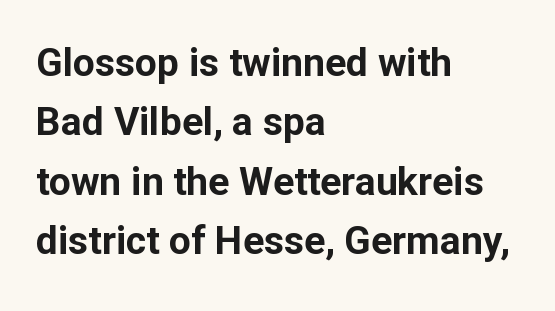
The image shows 39 px bold sans-serif type, upright; set left-aligned, normal line spacing (1.52x), normal letter spacing, not underlined; low stroke contrast and a medium x-height.
